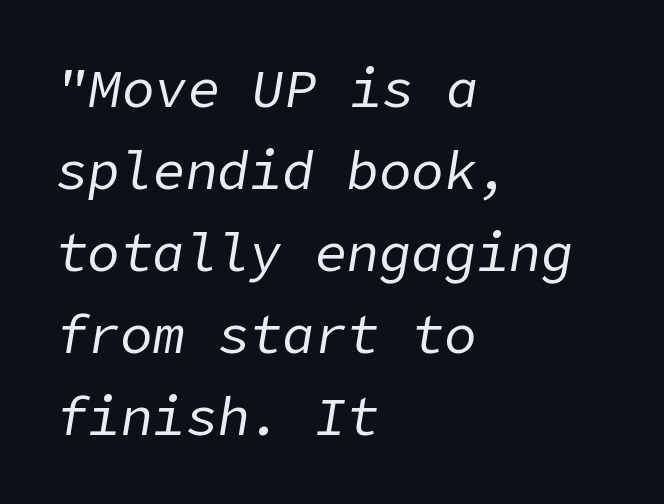
Q: Is the text bold? A: No.
Q: Is the text italic (slanted)? A: Yes, it leans right by about 9 degrees.
Q: Is the text underlined? A: No.
Q: How is the paragraph aligned? A: Left-aligned.
Q: Is the spacing between letters normal or unusually wide? A: Normal.
Q: Is the spacing between lines tight, normal or loose? A: Normal.
Q: Width (condensed, normal, or wide)? A: Normal.
Q: Stroke contrast? A: Low.
Q: x-height? A: Medium.
